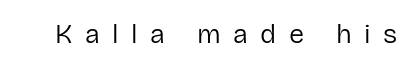
The image shows 27 px text type, upright; set unusually wide letter spacing (+0.46 em), not underlined.
